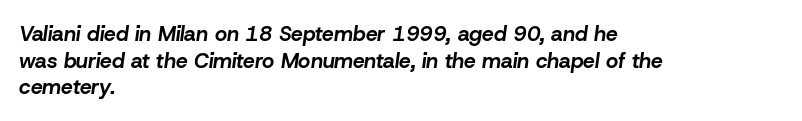
{"italic": "yes", "lean": "right", "slant_degrees": 8, "bold": "yes", "underline": "no", "align": "left", "line_spacing": "normal", "line_spacing_ratio": 1.27, "letter_spacing": "normal", "letter_spacing_em": 0.0, "glyph_px": 21}
